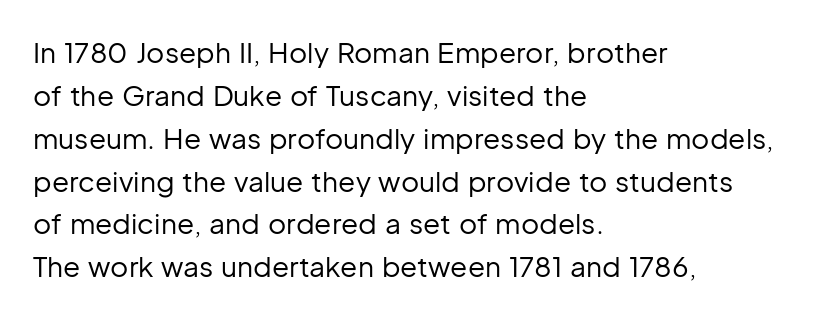
{"serif": "no", "italic": "no", "bold": "no", "weight": "regular", "width": "normal", "stroke_contrast": "low", "x_height": "medium", "monospaced": "no", "underline": "no", "align": "left", "line_spacing": "normal", "line_spacing_ratio": 1.53, "letter_spacing": "normal", "letter_spacing_em": 0.0, "glyph_px": 28}
